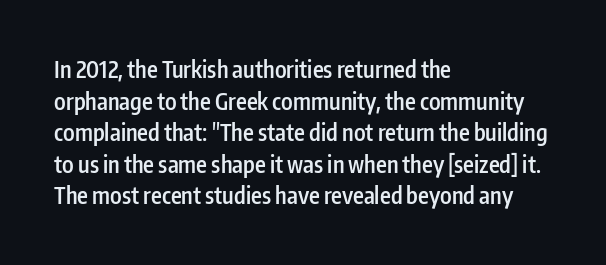
{"italic": "no", "bold": "semi", "underline": "no", "align": "left", "line_spacing": "normal", "line_spacing_ratio": 1.37, "letter_spacing": "normal", "letter_spacing_em": 0.0, "glyph_px": 23}
